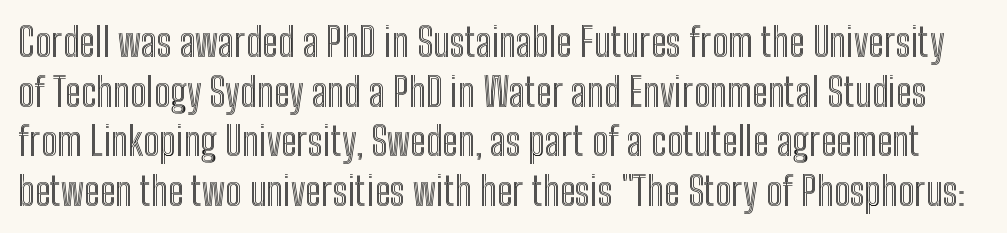
{"italic": "no", "width": "condensed", "x_height": "medium", "monospaced": "no", "underline": "no", "line_spacing": "normal", "line_spacing_ratio": 1.27, "letter_spacing": "normal", "letter_spacing_em": 0.0, "glyph_px": 39}
